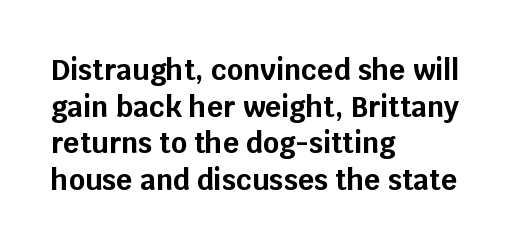
Q: Is the text bold? A: Yes.
Q: Is the text italic (slanted)? A: No, it is upright.
Q: Is the typeface a serif or a sans-serif typeface? A: Sans-serif.
Q: Is the text underlined? A: No.
Q: How is the paragraph aligned? A: Left-aligned.
Q: Is the spacing between letters normal or unusually wide? A: Normal.
Q: Is the spacing between lines tight, normal or loose? A: Normal.
Q: Width (condensed, normal, or wide)? A: Normal.
Q: Stroke contrast? A: Low.
Q: x-height? A: Large.
Q: Monospaced? A: No.
